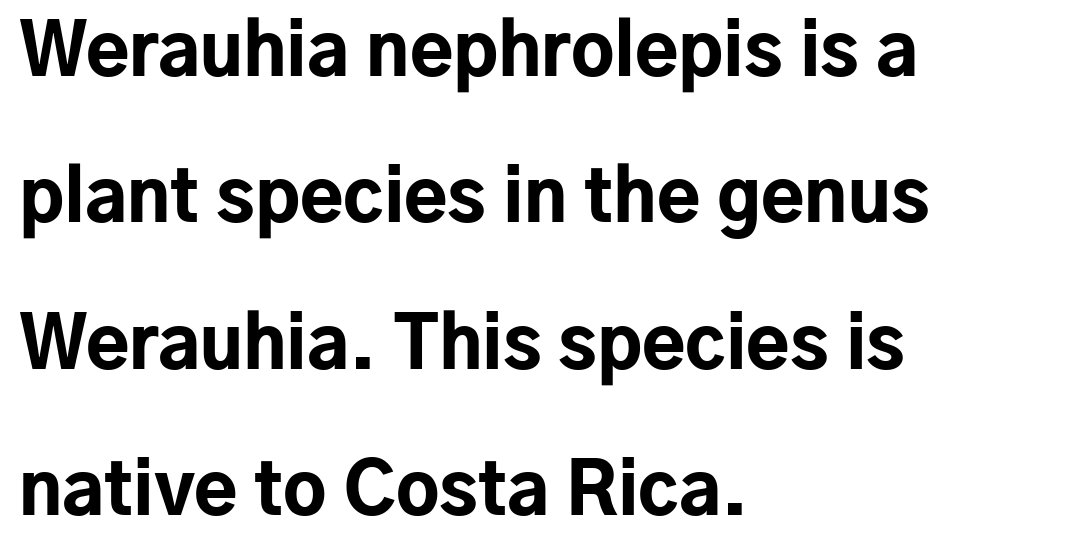
The rendering uses a large line-height, opening up the rows. This rendering leaves character spacing at its baseline value. Emphasis by weight is at full strength: bold. Short and long lines alike share a common starting point at left.
